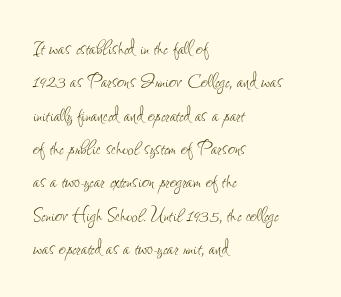
{"bold": "no", "underline": "no", "align": "left", "line_spacing": "normal", "line_spacing_ratio": 1.39, "letter_spacing": "normal", "letter_spacing_em": 0.0, "glyph_px": 24}
